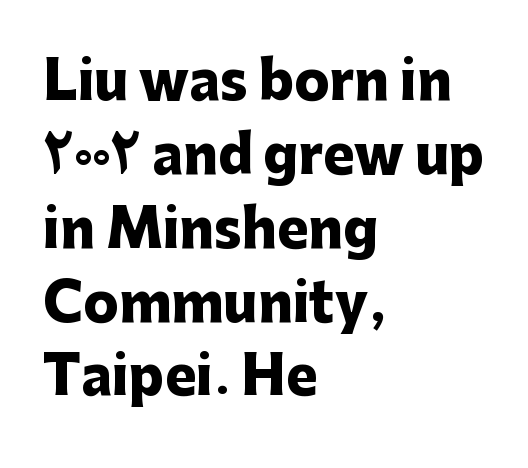
The image shows 52 px heavy sans-serif type, upright; set left-aligned, normal line spacing (1.42x), normal letter spacing, not underlined; low stroke contrast and a medium x-height.
